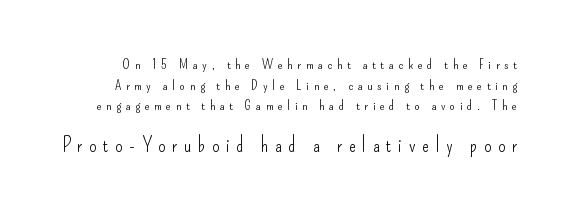
The image shows 20 px text type, upright; set normal line spacing (1.48x), unusually wide letter spacing (+0.34 em), not underlined; the second (bottom) block is 1.43x larger.
